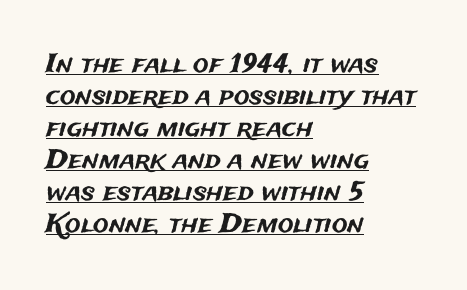
{"underline": "yes", "align": "left", "line_spacing_ratio": 1.23, "letter_spacing": "normal", "letter_spacing_em": 0.0, "glyph_px": 26}
